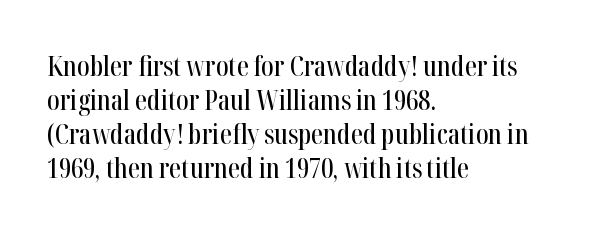
{"italic": "no", "underline": "no", "align": "left", "line_spacing": "normal", "line_spacing_ratio": 1.26, "letter_spacing": "normal", "letter_spacing_em": 0.0, "glyph_px": 27}
